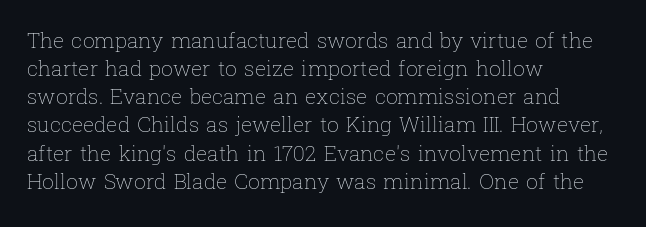
The image shows 21 px text type, upright; set left-aligned, normal line spacing (1.34x), normal letter spacing, not underlined.
